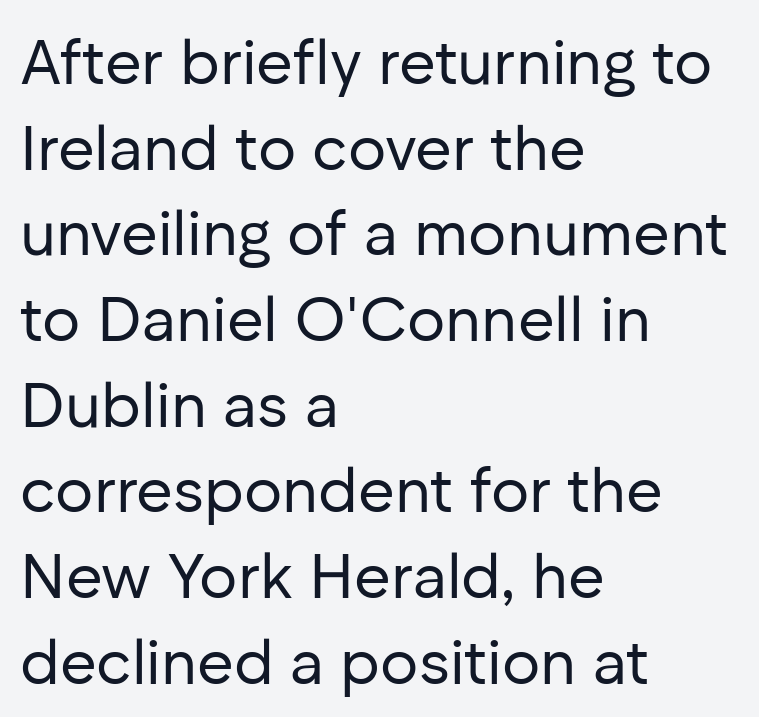
Q: Is the text bold? A: No.
Q: Is the text italic (slanted)? A: No, it is upright.
Q: Is the typeface a serif or a sans-serif typeface? A: Sans-serif.
Q: Is the text underlined? A: No.
Q: How is the paragraph aligned? A: Left-aligned.
Q: Is the spacing between letters normal or unusually wide? A: Normal.
Q: Is the spacing between lines tight, normal or loose? A: Normal.
Q: Width (condensed, normal, or wide)? A: Normal.
Q: Stroke contrast? A: Low.
Q: x-height? A: Medium.
Q: Monospaced? A: No.
